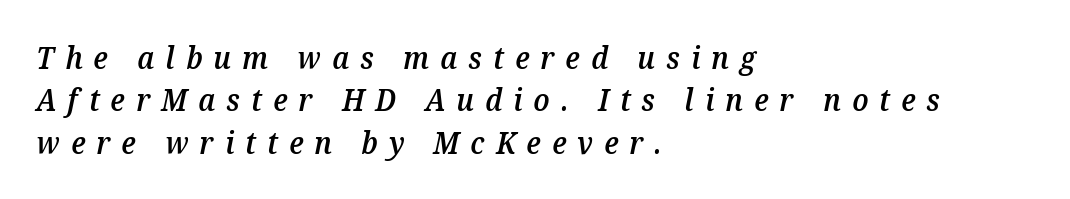
{"italic": "yes", "lean": "right", "slant_degrees": 12, "bold": "semi", "weight": "semibold", "width": "normal", "stroke_contrast": "medium", "x_height": "medium", "monospaced": "no", "underline": "no", "align": "left", "line_spacing": "normal", "line_spacing_ratio": 1.41, "letter_spacing": "wide", "letter_spacing_em": 0.37, "glyph_px": 30}
